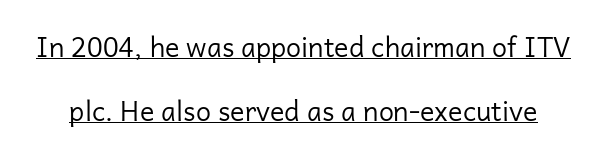
Is there much room between lines? Yes — plenty of vertical air separates them. A light-to-regular cut is what we see here. Compared with undecorated copy, this sample adds a rule below the words. In terms of letterspacing, this is plain default setting. This sample uses an upright cut, with every glyph sitting square on the baseline.
